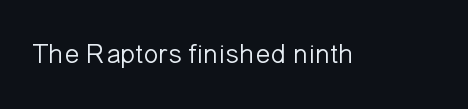
The letters stand straight up with perfectly vertical stems. Decoration check: the copy has no underline. Weight: not bold — regular or lighter. Letter spacing: default.
